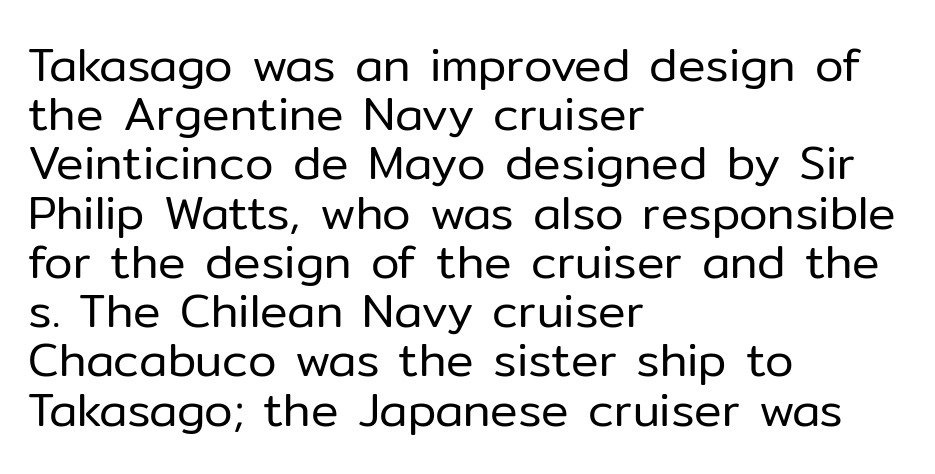
Inter-character spacing is left at the font's built-in metrics. Think of a printed novel: that variable character pitch is what you see here. Decoration check: the copy has no underline. Alignment: flush left. Is this a heavy cut? Hardly; it is regular or lighter.
